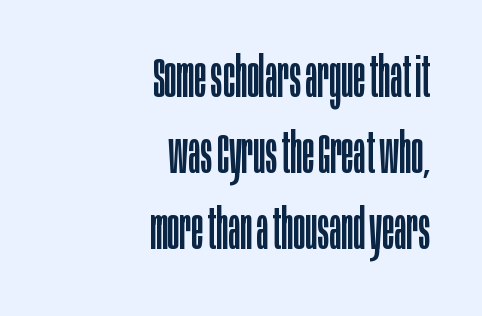
{"serif": "no", "italic": "no", "bold": "no", "weight": "regular", "width": "condensed", "stroke_contrast": "low", "x_height": "large", "monospaced": "no", "underline": "no", "align": "right", "line_spacing": "normal", "line_spacing_ratio": 1.36, "letter_spacing": "normal", "letter_spacing_em": 0.0, "glyph_px": 56}
